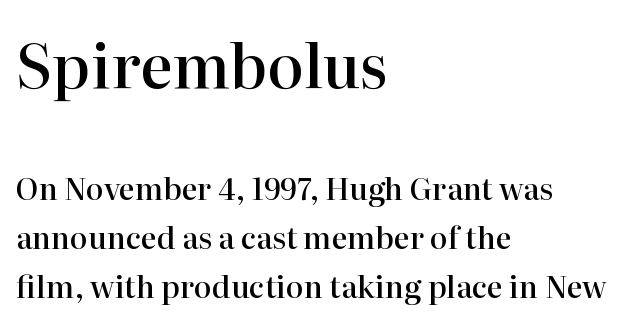
{"serif": "yes", "italic": "no", "bold": "semi", "weight": "semibold", "width": "normal", "stroke_contrast": "high", "x_height": "medium", "monospaced": "no", "underline": "no", "align": "left", "line_spacing": "normal", "line_spacing_ratio": 1.63, "letter_spacing": "normal", "letter_spacing_em": 0.0, "larger_block": "first", "size_ratio": 2.03, "glyph_px": 61}
